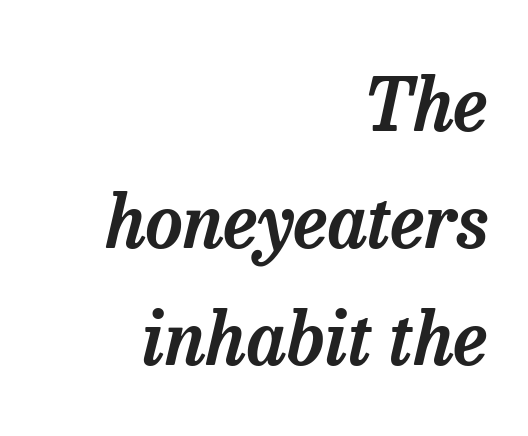
Q: Is the text italic (slanted)? A: Yes, it leans right by about 13 degrees.
Q: Is the typeface a serif or a sans-serif typeface? A: Serif.
Q: Is the text underlined? A: No.
Q: How is the paragraph aligned? A: Right-aligned.
Q: Is the spacing between letters normal or unusually wide? A: Normal.
Q: Is the spacing between lines tight, normal or loose? A: Normal.
Q: Width (condensed, normal, or wide)? A: Normal.
Q: Stroke contrast? A: Low.
Q: x-height? A: Medium.
Q: Monospaced? A: No.
